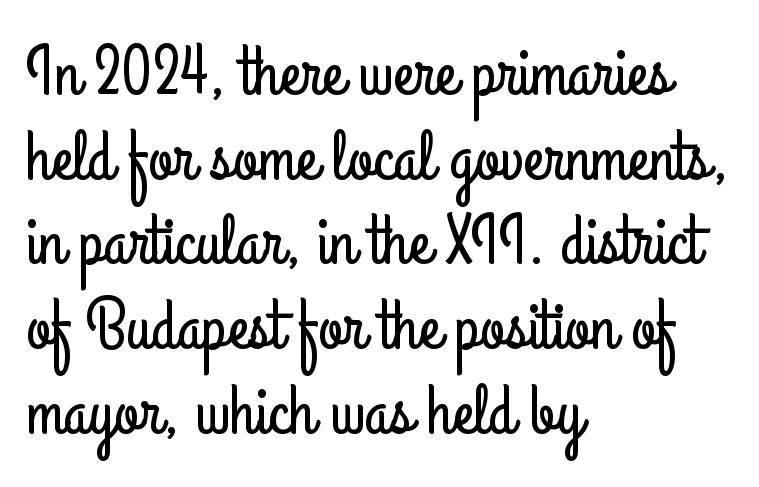
{"serif": "no", "width": "condensed", "stroke_contrast": "low", "x_height": "small", "monospaced": "no", "underline": "no", "align": "left", "line_spacing_ratio": 1.21, "letter_spacing": "normal", "letter_spacing_em": 0.0, "glyph_px": 70}
